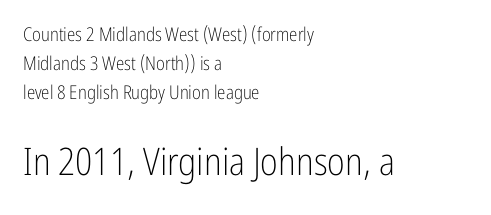
The image shows 38 px light, condensed sans-serif type, upright; set left-aligned, normal line spacing (1.52x), normal letter spacing, not underlined; the second (bottom) block is 2.0x larger; low stroke contrast and a medium x-height.
